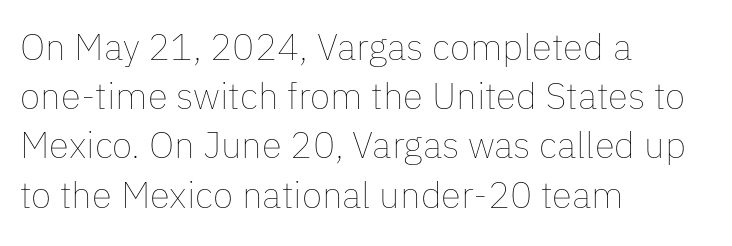
Q: Is the text bold? A: No.
Q: Is the text italic (slanted)? A: No, it is upright.
Q: Is the text underlined? A: No.
Q: How is the paragraph aligned? A: Left-aligned.
Q: Is the spacing between letters normal or unusually wide? A: Normal.
Q: Is the spacing between lines tight, normal or loose? A: Normal.
Q: Width (condensed, normal, or wide)? A: Normal.
Q: Stroke contrast? A: Low.
Q: x-height? A: Medium.
Q: Monospaced? A: No.
